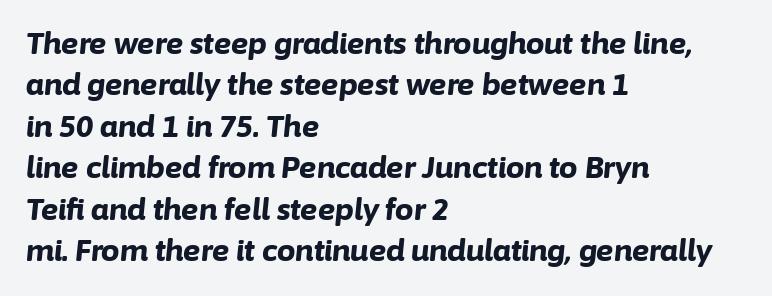
{"italic": "yes", "lean": "right", "slant_degrees": 6, "bold": "yes", "weight": "bold", "width": "normal", "stroke_contrast": "low", "x_height": "medium", "monospaced": "no", "underline": "no", "align": "left", "line_spacing": "normal", "line_spacing_ratio": 1.43, "letter_spacing": "normal", "letter_spacing_em": 0.0, "glyph_px": 29}
